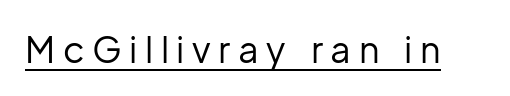
In terms of posture, this sample is upright. Notice how a bar underscores the lettering throughout. Observe the wide spacing: letters keep a clear distance from each other. Typographically, this falls in the sans-serif category. Stem width sits at or under what a default text font uses.
